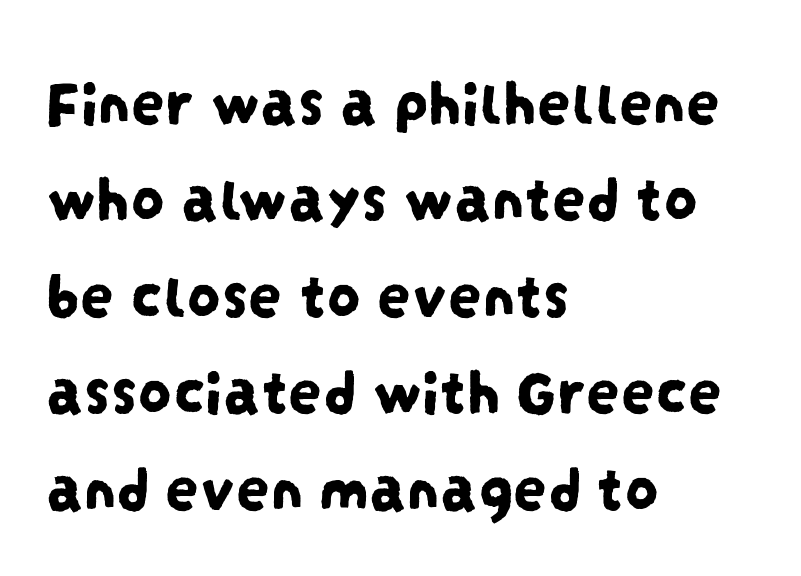
Alignment: flush left. Clear beneath every line of the passage. Does the leading feel generous? No, just average. Tracking value appears to be zero — textbook default spacing.
